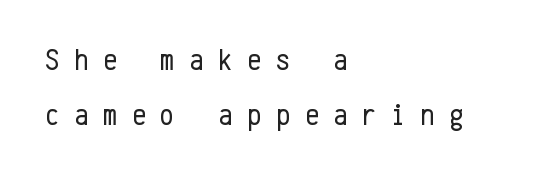
The image shows 31 px regular-weight, condensed sans-serif type, upright, monospaced; set left-aligned, line spacing 1.76x, unusually wide letter spacing (+0.48 em), not underlined; low stroke contrast and a medium x-height.
